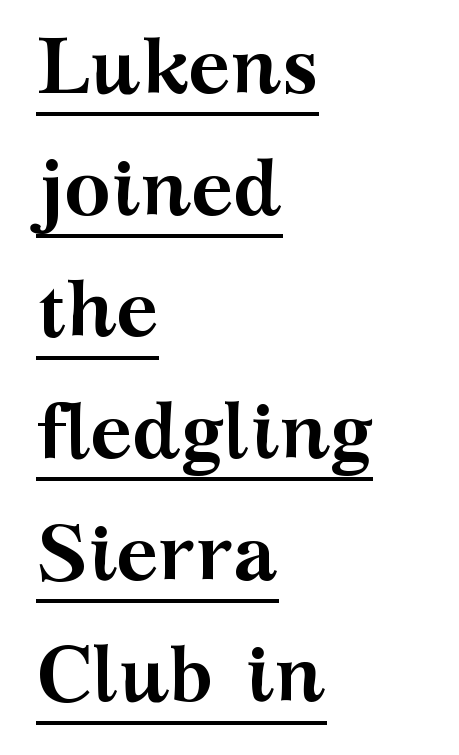
{"serif": "yes", "italic": "no", "bold": "yes", "weight": "semibold", "width": "wide", "stroke_contrast": "medium", "x_height": "medium", "monospaced": "no", "underline": "yes", "align": "left", "line_spacing": "normal", "line_spacing_ratio": 1.54, "letter_spacing": "normal", "letter_spacing_em": 0.0, "glyph_px": 79}
